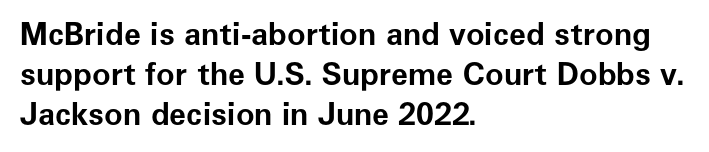
Q: Is the text bold? A: Yes.
Q: Is the text italic (slanted)? A: No, it is upright.
Q: Is the typeface a serif or a sans-serif typeface? A: Sans-serif.
Q: Is the text underlined? A: No.
Q: How is the paragraph aligned? A: Left-aligned.
Q: Is the spacing between letters normal or unusually wide? A: Normal.
Q: Is the spacing between lines tight, normal or loose? A: Normal.
Q: Width (condensed, normal, or wide)? A: Normal.
Q: Stroke contrast? A: Low.
Q: x-height? A: Medium.
Q: Monospaced? A: No.
